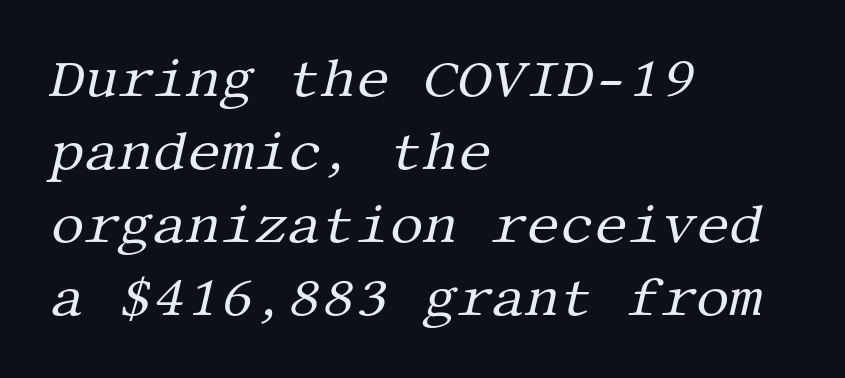
The image shows 53 px regular-weight serif type, italic (leaning right); set left-aligned, normal line spacing (1.38x), normal letter spacing, not underlined; medium stroke contrast and a large x-height.
